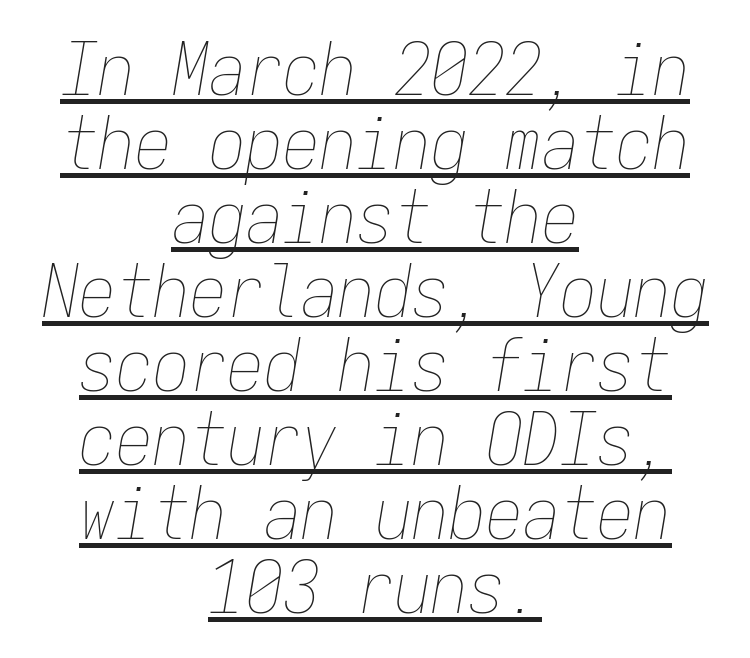
{"italic": "yes", "lean": "right", "slant_degrees": 9, "bold": "no", "weight": "thin", "width": "condensed", "stroke_contrast": "low", "x_height": "medium", "monospaced": "yes", "underline": "yes", "align": "center", "line_spacing": "tight", "line_spacing_ratio": 1.0, "letter_spacing": "normal", "letter_spacing_em": 0.0, "glyph_px": 74}
